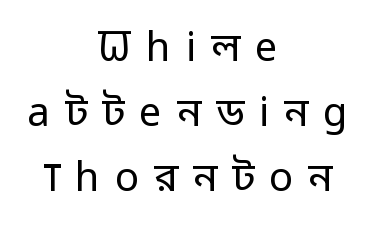
{"serif": "no", "italic": "no", "bold": "no", "weight": "regular", "width": "normal", "stroke_contrast": "low", "x_height": "medium", "monospaced": "no", "underline": "no", "align": "center", "line_spacing": "normal", "line_spacing_ratio": 1.63, "letter_spacing": "wide", "letter_spacing_em": 0.37, "glyph_px": 40}
